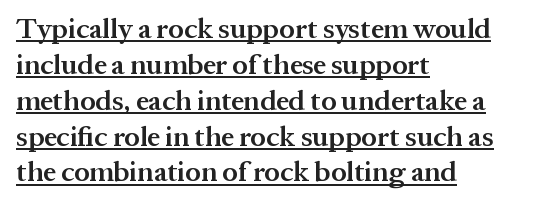
The image shows 28 px semibold serif type, upright; set left-aligned, normal line spacing (1.28x), normal letter spacing, underlined; medium stroke contrast and a medium x-height.
